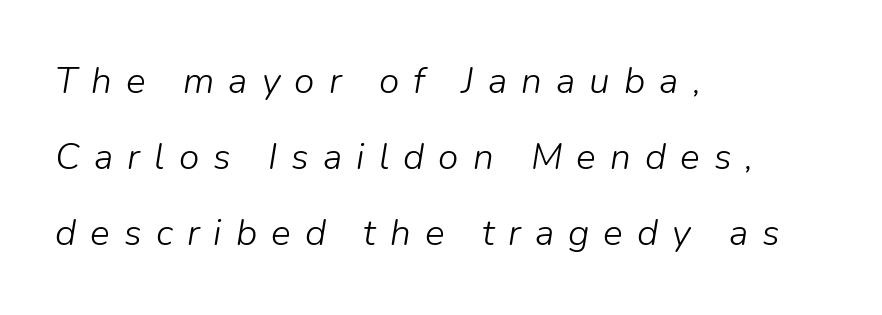
Q: Is the text bold? A: No.
Q: Is the text italic (slanted)? A: Yes, it leans right by about 9 degrees.
Q: Is the text underlined? A: No.
Q: How is the paragraph aligned? A: Left-aligned.
Q: Is the spacing between letters normal or unusually wide? A: Unusually wide.
Q: Is the spacing between lines tight, normal or loose? A: Loose.
Q: Width (condensed, normal, or wide)? A: Normal.
Q: Stroke contrast? A: Low.
Q: x-height? A: Medium.
Q: Monospaced? A: No.
